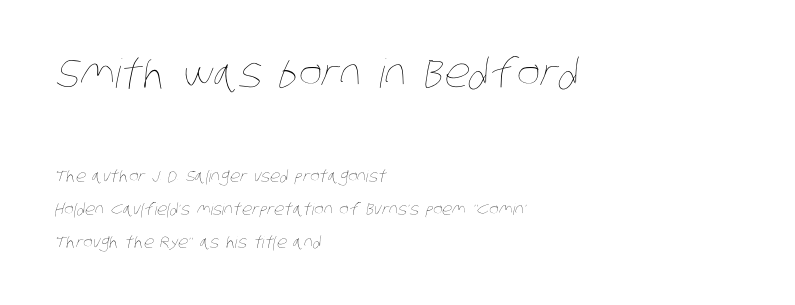
The image shows 40 px thin, condensed type; set left-aligned, loose line spacing (2.05x), normal letter spacing, not underlined; the first (top) block is 2.5x larger; low stroke contrast and a large x-height.
